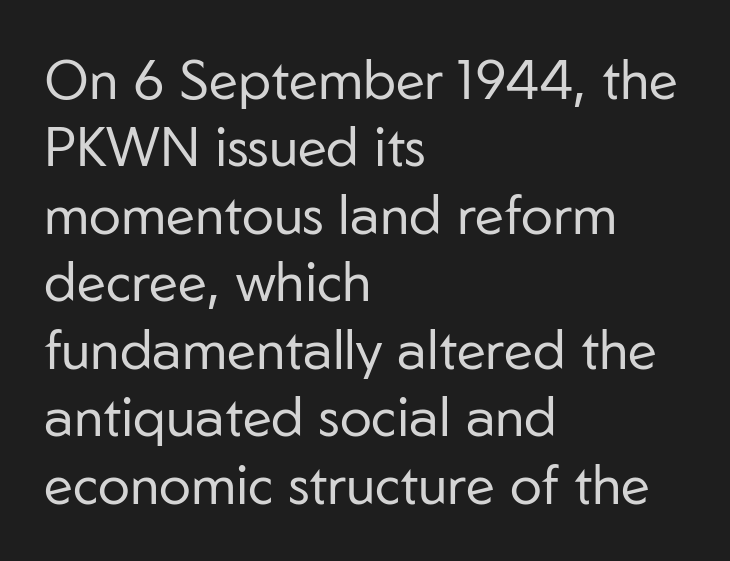
A light-to-regular cut is what we see here. Lines of text with bare space underneath. Nope, not italic — everything's standing straight. Examine the stroke ends and you'll find no serifs. The block of text has a typical density, with ordinary space between rows. A typesetter would call this zero additional tracking.
